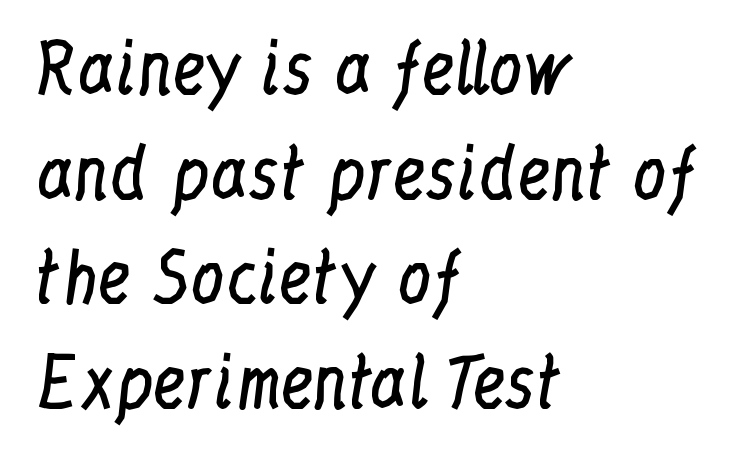
{"serif": "yes", "bold": "no", "weight": "regular", "width": "condensed", "stroke_contrast": "low", "x_height": "medium", "monospaced": "no", "underline": "no", "align": "left", "line_spacing": "normal", "line_spacing_ratio": 1.54, "letter_spacing": "normal", "letter_spacing_em": 0.0, "glyph_px": 68}
